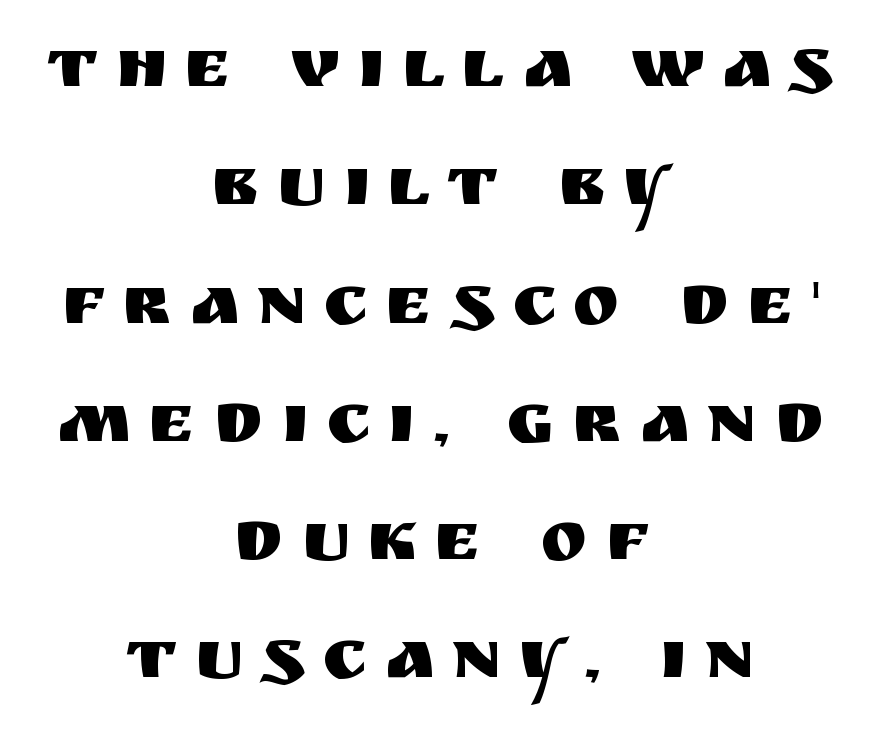
Q: Is the text italic (slanted)? A: No, it is upright.
Q: Is the typeface a serif or a sans-serif typeface? A: Sans-serif.
Q: Is the text underlined? A: No.
Q: How is the paragraph aligned? A: Centered.
Q: Is the spacing between letters normal or unusually wide? A: Unusually wide.
Q: Is the spacing between lines tight, normal or loose? A: Normal.
Q: Width (condensed, normal, or wide)? A: Normal.
Q: Stroke contrast? A: Medium.
Q: x-height? A: Large.
Q: Monospaced? A: No.
